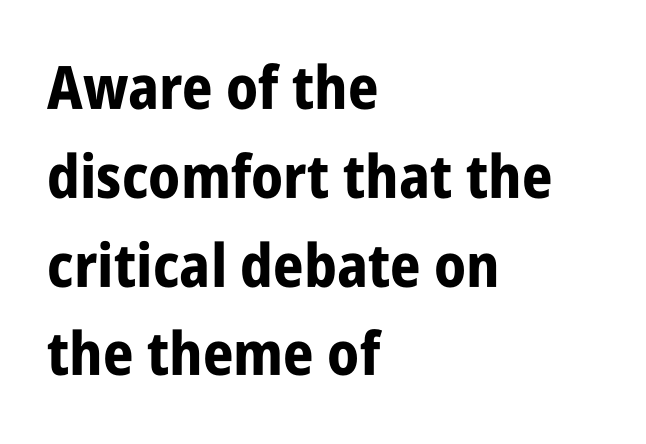
Q: Is the text bold? A: Yes.
Q: Is the text italic (slanted)? A: No, it is upright.
Q: Is the typeface a serif or a sans-serif typeface? A: Sans-serif.
Q: Is the text underlined? A: No.
Q: How is the paragraph aligned? A: Left-aligned.
Q: Is the spacing between letters normal or unusually wide? A: Normal.
Q: Is the spacing between lines tight, normal or loose? A: Normal.
Q: Width (condensed, normal, or wide)? A: Condensed.
Q: Stroke contrast? A: Low.
Q: x-height? A: Large.
Q: Monospaced? A: No.
